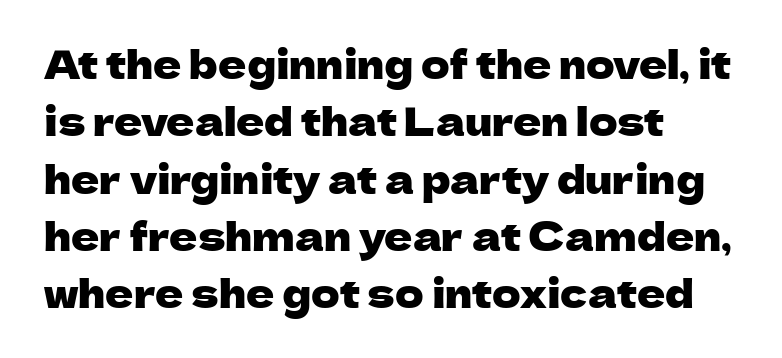
Q: Is the text italic (slanted)? A: No, it is upright.
Q: Is the typeface a serif or a sans-serif typeface? A: Sans-serif.
Q: Is the text underlined? A: No.
Q: How is the paragraph aligned? A: Left-aligned.
Q: Is the spacing between letters normal or unusually wide? A: Normal.
Q: Is the spacing between lines tight, normal or loose? A: Normal.
Q: Width (condensed, normal, or wide)? A: Normal.
Q: Stroke contrast? A: Low.
Q: x-height? A: Medium.
Q: Monospaced? A: No.
